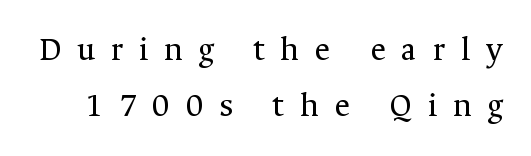
Q: Is the text bold? A: No.
Q: Is the text italic (slanted)? A: No, it is upright.
Q: Is the typeface a serif or a sans-serif typeface? A: Serif.
Q: Is the text underlined? A: No.
Q: Is the spacing between letters normal or unusually wide? A: Unusually wide.
Q: Is the spacing between lines tight, normal or loose? A: Normal.
Q: Width (condensed, normal, or wide)? A: Normal.
Q: Stroke contrast? A: Medium.
Q: x-height? A: Medium.
Q: Monospaced? A: No.
